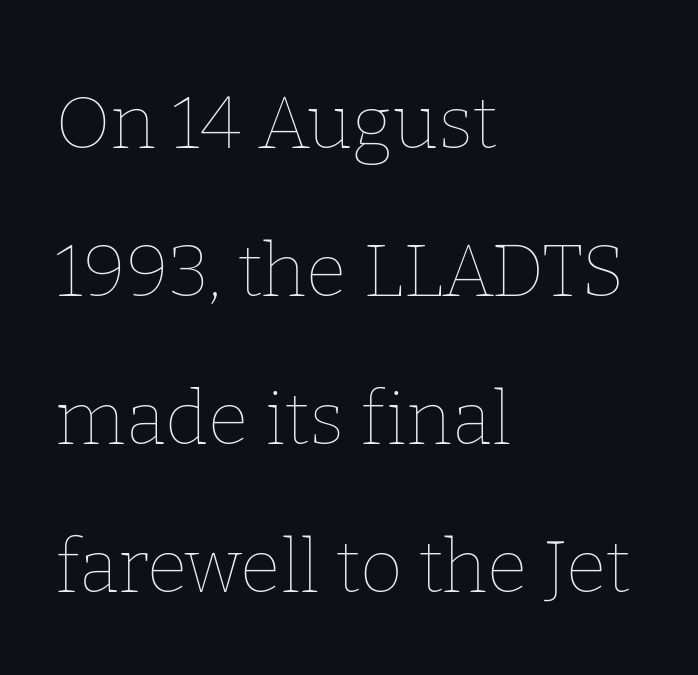
{"italic": "no", "bold": "no", "weight": "thin", "width": "normal", "stroke_contrast": "low", "x_height": "medium", "monospaced": "no", "underline": "no", "align": "left", "line_spacing": "loose", "line_spacing_ratio": 2.0, "letter_spacing": "normal", "letter_spacing_em": 0.0, "glyph_px": 74}
